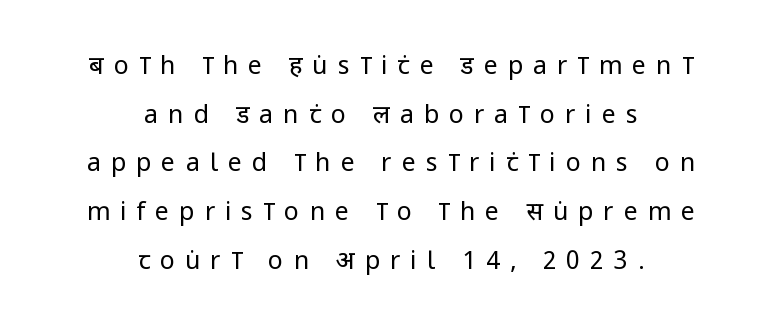
The image shows 25 px text type, upright; set centered, loose line spacing (1.95x), unusually wide letter spacing (+0.4 em), not underlined.
